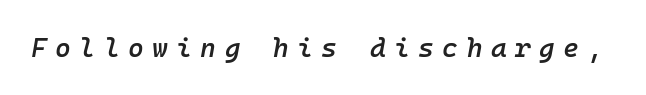
{"italic": "yes", "lean": "right", "slant_degrees": 10, "bold": "semi", "underline": "no", "letter_spacing": "wide", "letter_spacing_em": 0.31, "glyph_px": 27}
